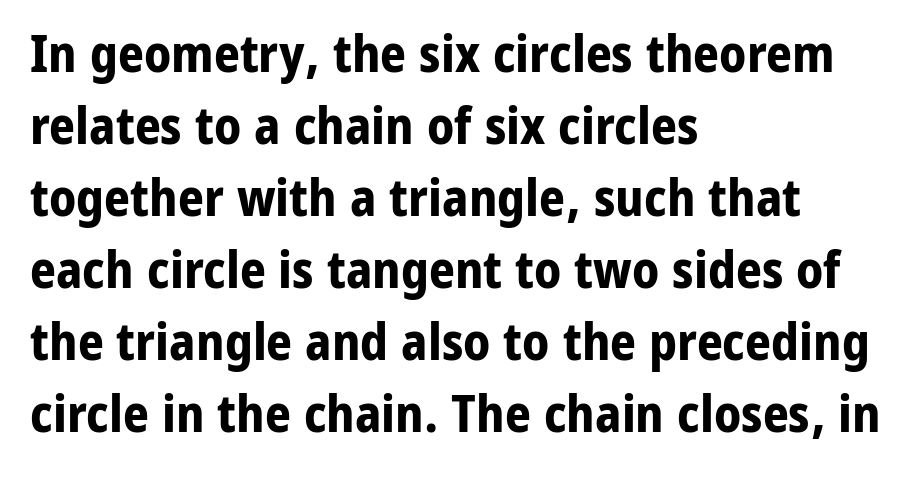
The image shows 51 px bold sans-serif type, upright; set left-aligned, normal line spacing (1.41x), normal letter spacing, not underlined; low stroke contrast and a medium x-height.
